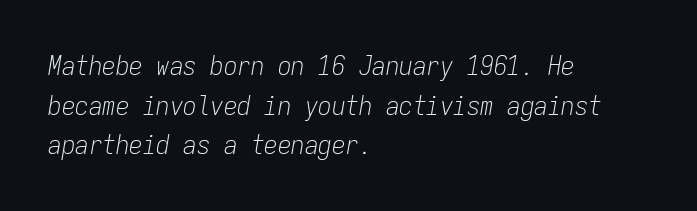
Slant detected: the letters are inclined. Caption: face not bold, strokes unweighted. Where is the straight margin? On the left. Evenly set lines give the paragraph a standard silhouette.
